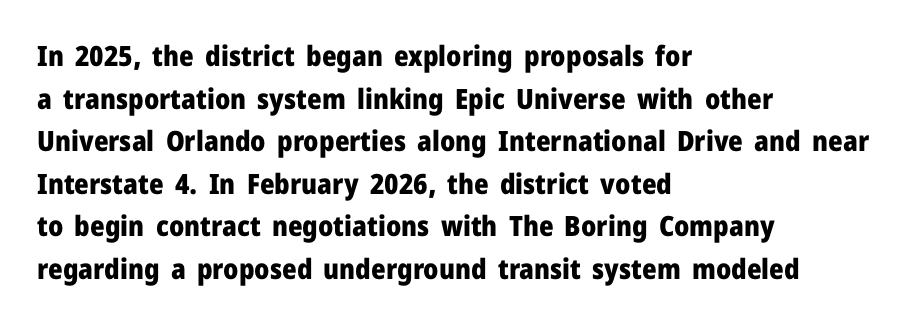
Q: Is the text bold? A: Yes.
Q: Is the text italic (slanted)? A: No, it is upright.
Q: Is the typeface a serif or a sans-serif typeface? A: Sans-serif.
Q: Is the text underlined? A: No.
Q: How is the paragraph aligned? A: Left-aligned.
Q: Is the spacing between letters normal or unusually wide? A: Normal.
Q: Is the spacing between lines tight, normal or loose? A: Normal.
Q: Width (condensed, normal, or wide)? A: Normal.
Q: Stroke contrast? A: Low.
Q: x-height? A: Medium.
Q: Monospaced? A: No.
